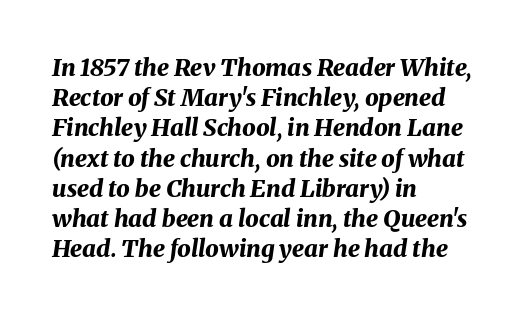
These lines sit exactly where default settings would place them. These lines are set flush left with a ragged right edge. Tracking here is standard; glyphs follow each other at the usual distance. Quick note: italic. These lines carry a lot of weight — the face is fully bold. Any mark beneath the type? The region is blank.
